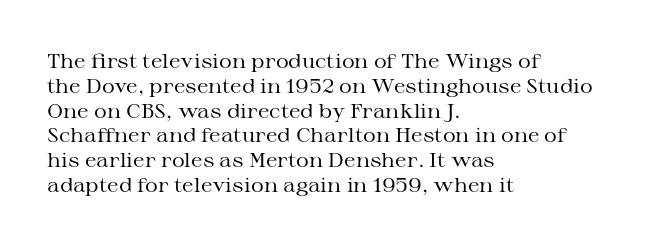
{"italic": "no", "bold": "no", "underline": "no", "align": "left", "line_spacing_ratio": 1.24, "letter_spacing": "normal", "letter_spacing_em": 0.0, "glyph_px": 20}
